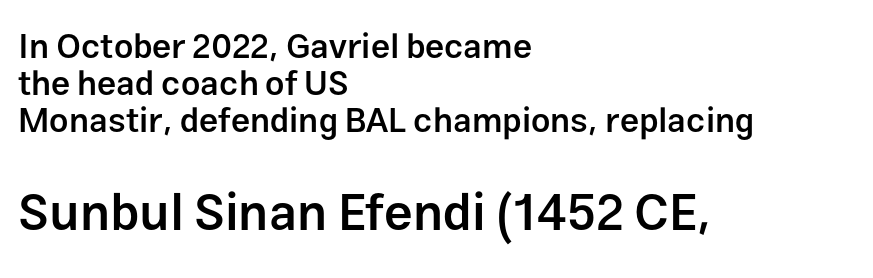
Q: Is the text bold? A: Semi-bold.
Q: Is the text italic (slanted)? A: No, it is upright.
Q: Is the typeface a serif or a sans-serif typeface? A: Sans-serif.
Q: Is the text underlined? A: No.
Q: How is the paragraph aligned? A: Left-aligned.
Q: Is the spacing between letters normal or unusually wide? A: Normal.
Q: Is the spacing between lines tight, normal or loose? A: Tight.
Q: Which block of text is set in a larger size, the first (top) or the second (bottom)? A: The second (bottom) one.
Q: Width (condensed, normal, or wide)? A: Normal.
Q: Stroke contrast? A: Low.
Q: x-height? A: Medium.
Q: Monospaced? A: No.
